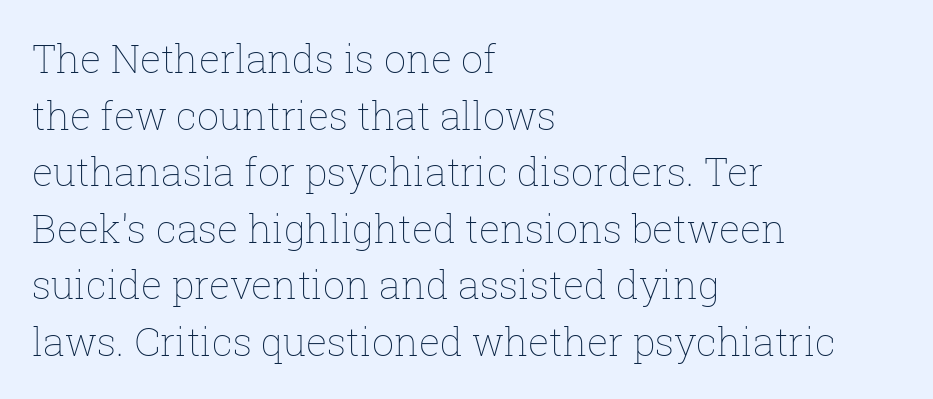
The compositor pushed each line to the left boundary. Notice how the stems are strictly vertical — no italics here. Spacing verdict: proportional, widths tailored to each character. Is this a heavy cut? Hardly; it is regular or lighter. Words appear dense and cohesive because spacing is normal. Check the space under the baseline: it is left empty.
